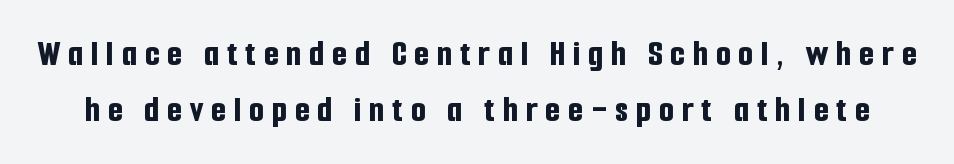
{"serif": "no", "italic": "no", "bold": "yes", "weight": "bold", "width": "condensed", "stroke_contrast": "low", "x_height": "medium", "monospaced": "no", "underline": "no", "line_spacing": "normal", "line_spacing_ratio": 1.48, "letter_spacing": "wide", "letter_spacing_em": 0.21, "glyph_px": 38}
